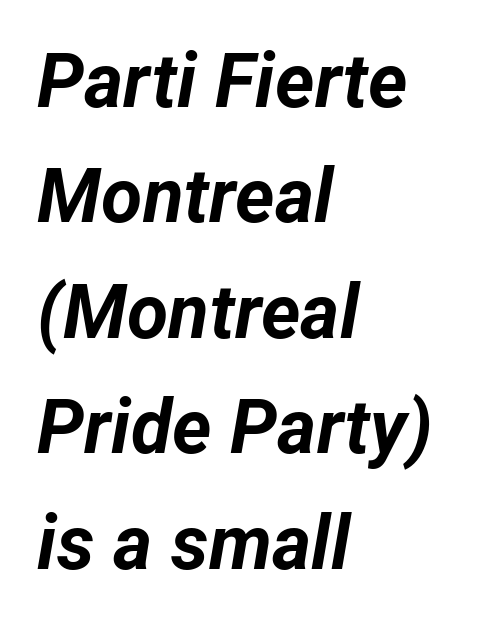
The image shows 75 px bold type, italic (leaning right); set left-aligned, normal line spacing (1.54x), normal letter spacing, not underlined; low stroke contrast and a medium x-height.
